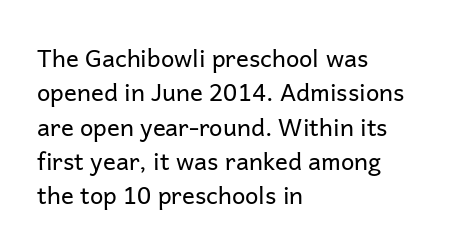
Q: Is the text bold? A: No.
Q: Is the text italic (slanted)? A: No, it is upright.
Q: Is the text underlined? A: No.
Q: How is the paragraph aligned? A: Left-aligned.
Q: Is the spacing between letters normal or unusually wide? A: Normal.
Q: Is the spacing between lines tight, normal or loose? A: Normal.
